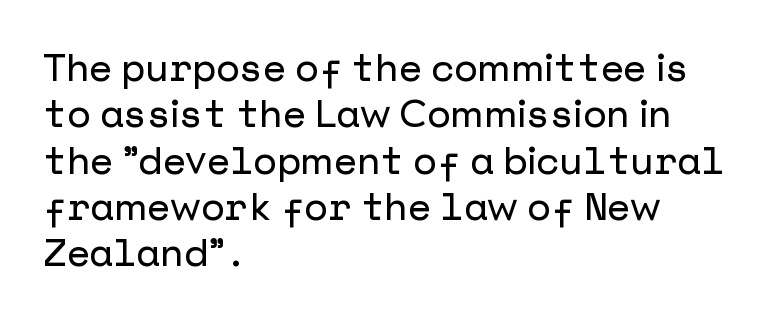
{"serif": "no", "italic": "no", "width": "normal", "stroke_contrast": "low", "x_height": "medium", "underline": "no", "align": "left", "line_spacing_ratio": 1.22, "letter_spacing": "normal", "letter_spacing_em": 0.0, "glyph_px": 38}
